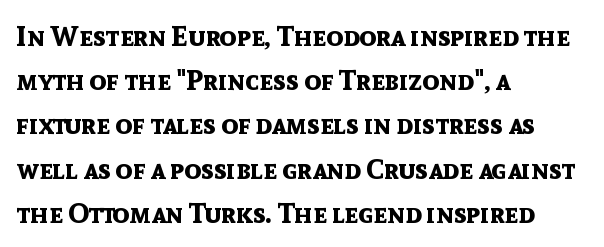
Q: Is the text bold? A: Yes.
Q: Is the text italic (slanted)? A: No, it is upright.
Q: Is the typeface a serif or a sans-serif typeface? A: Sans-serif.
Q: Is the text underlined? A: No.
Q: How is the paragraph aligned? A: Left-aligned.
Q: Is the spacing between letters normal or unusually wide? A: Normal.
Q: Is the spacing between lines tight, normal or loose? A: Normal.
Q: Width (condensed, normal, or wide)? A: Normal.
Q: x-height? A: Medium.
Q: Monospaced? A: No.
